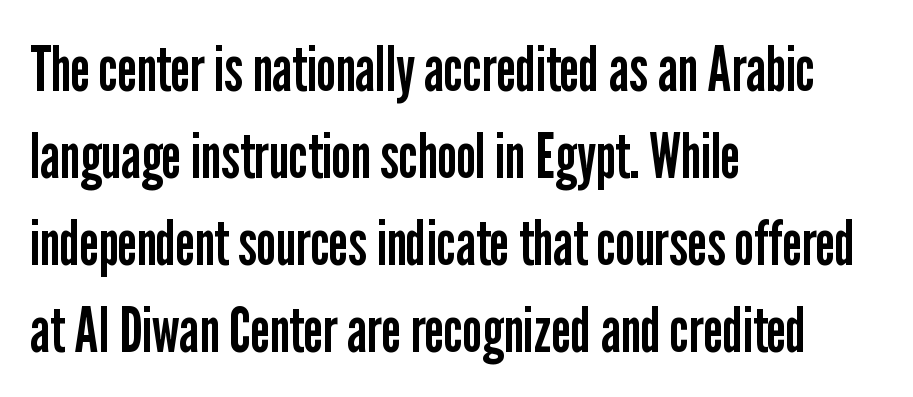
{"serif": "no", "italic": "no", "bold": "no", "weight": "regular", "width": "condensed", "stroke_contrast": "low", "x_height": "medium", "monospaced": "no", "underline": "no", "align": "left", "line_spacing": "normal", "line_spacing_ratio": 1.38, "letter_spacing": "normal", "letter_spacing_em": 0.0, "glyph_px": 63}
